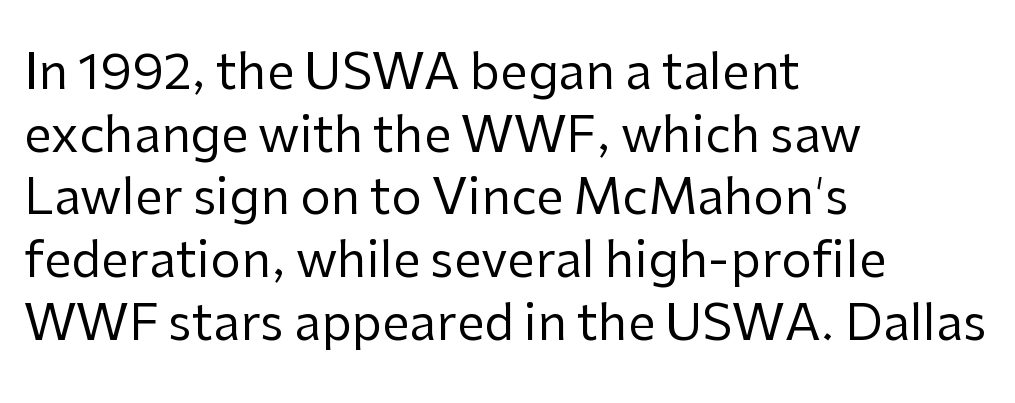
Notice how the stems are strictly vertical — no italics here. These lines are set flush left with a ragged right edge. Glyph-to-glyph distance matches everyday printed text. A sans-serif font was chosen for this passage. Is this a heavy cut? Hardly; it is regular or lighter. Clear beneath every line of the passage.
